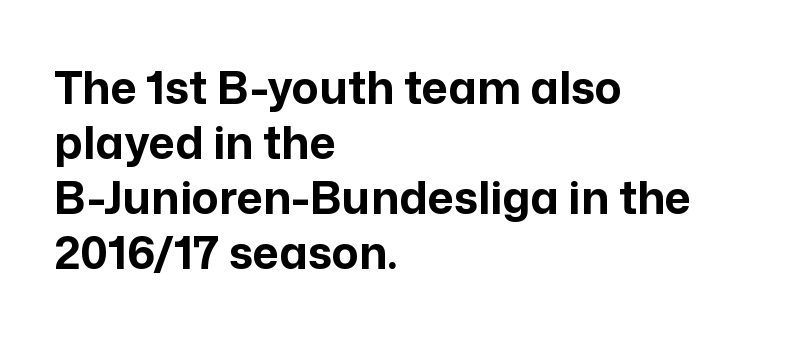
The image shows 45 px bold sans-serif type, upright; set left-aligned, line spacing 1.22x, normal letter spacing, not underlined; low stroke contrast and a medium x-height.
